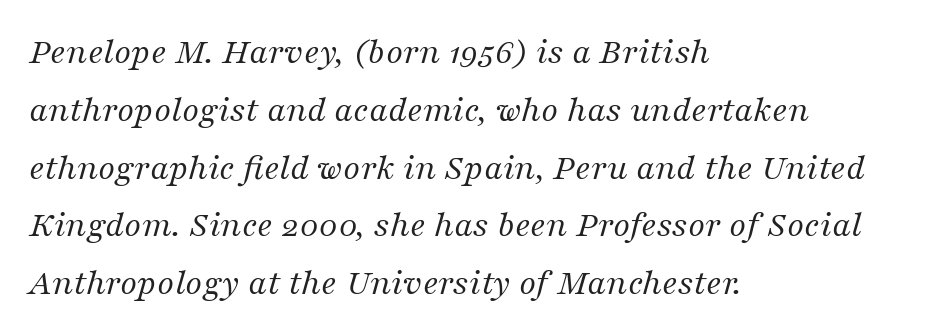
The image shows 38 px regular-weight serif type, italic (leaning right); set left-aligned, normal line spacing (1.52x), normal letter spacing, not underlined; medium stroke contrast and a medium x-height.
